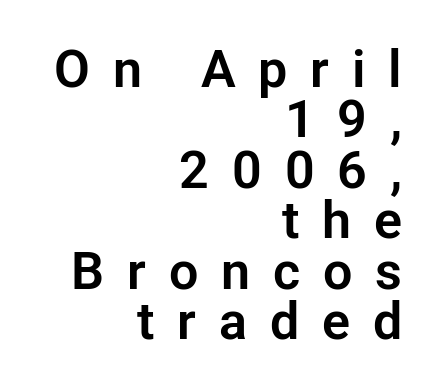
The image shows 52 px sans-serif type, upright; set right-aligned, tight line spacing (0.97x), unusually wide letter spacing (+0.44 em), not underlined; low stroke contrast and a medium x-height.
